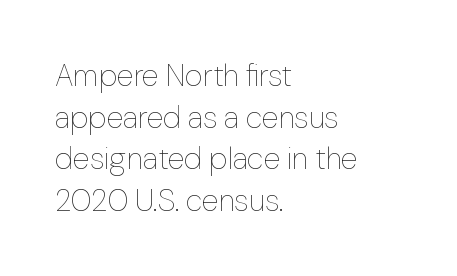
Compared with a centered layout, this one pins lines to the left instead. Here the glyphs are tracked normally, forming tight word shapes. Note the varied advance widths — an 'i' is clearly narrower than an 'm'. Nope, not italic — everything's standing straight.
